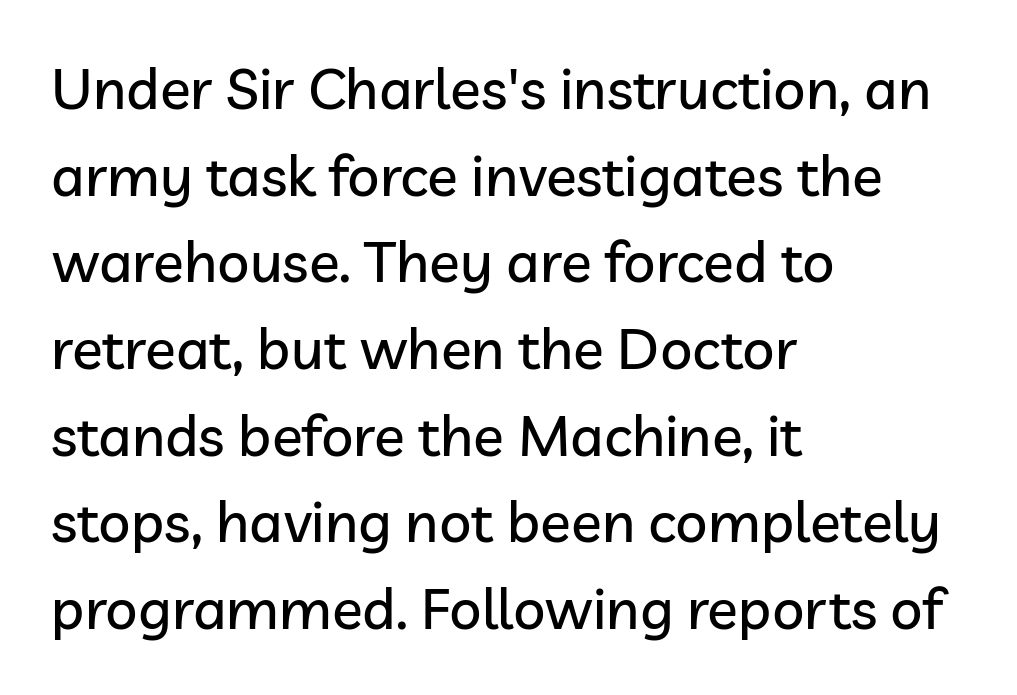
{"serif": "no", "italic": "no", "width": "normal", "stroke_contrast": "low", "x_height": "medium", "monospaced": "no", "underline": "no", "align": "left", "line_spacing": "normal", "line_spacing_ratio": 1.52, "letter_spacing": "normal", "letter_spacing_em": 0.0, "glyph_px": 57}
